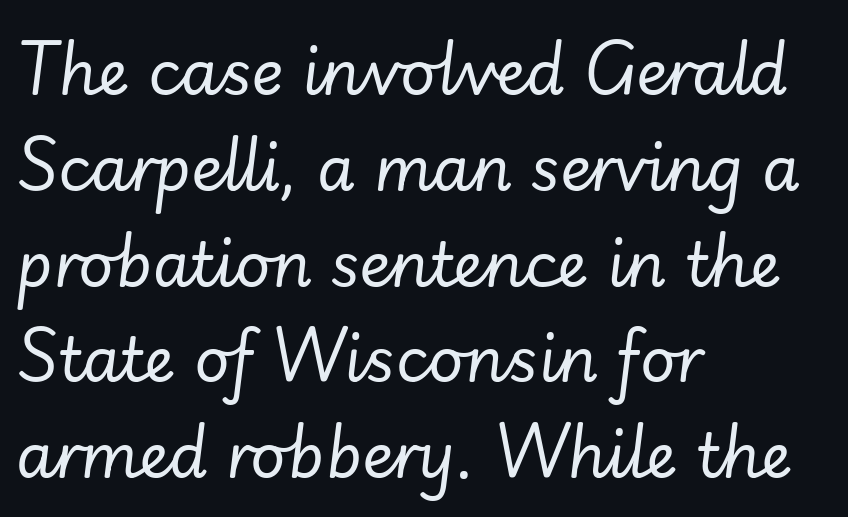
{"italic": "yes", "lean": "right", "slant_degrees": 7, "bold": "no", "weight": "regular", "width": "normal", "stroke_contrast": "low", "x_height": "small", "monospaced": "no", "underline": "no", "align": "left", "line_spacing": "normal", "line_spacing_ratio": 1.57, "letter_spacing": "normal", "letter_spacing_em": 0.0, "glyph_px": 61}
